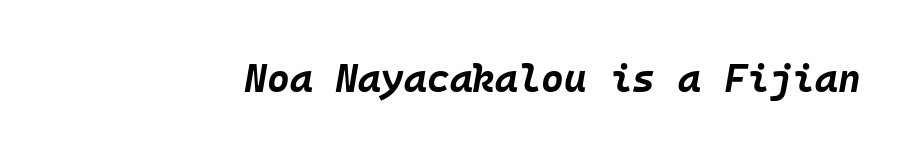
What weight is shown? A full bold with thick strokes. The tracking reads as untouched default to a designer's eye. Only glyphs here, with clear space below each row. The font's italic variant was chosen for this text. Each letter, wide or thin by design, is forced into the same width here.
